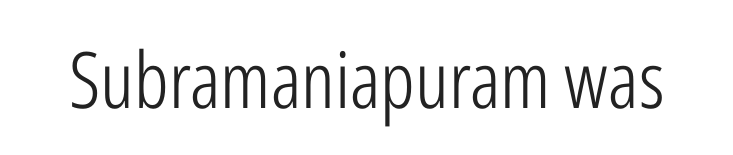
{"serif": "no", "italic": "no", "bold": "no", "weight": "light", "width": "condensed", "stroke_contrast": "low", "x_height": "medium", "monospaced": "no", "underline": "no", "letter_spacing": "normal", "letter_spacing_em": 0.0, "glyph_px": 78}
